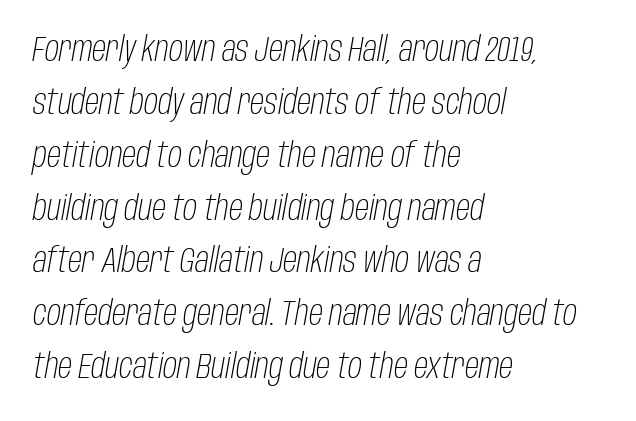
The image shows 35 px light, condensed type, italic (leaning right); set left-aligned, normal line spacing (1.51x), normal letter spacing, not underlined; low stroke contrast and a large x-height.
